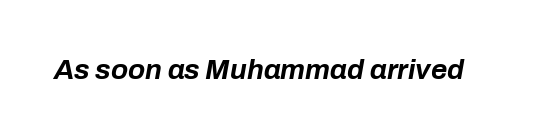
{"italic": "yes", "lean": "right", "slant_degrees": 10, "bold": "yes", "weight": "bold", "width": "normal", "stroke_contrast": "low", "x_height": "medium", "monospaced": "no", "underline": "no", "letter_spacing": "normal", "letter_spacing_em": 0.0, "glyph_px": 28}
